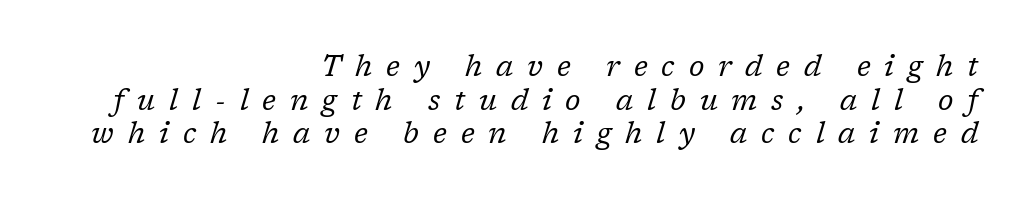
The text was rendered using a seriffed face with decorative stroke endings. Does the copy run flush right? Yes — the right margin is perfectly even. The baseline area is clear. These lines were composed using italics.
